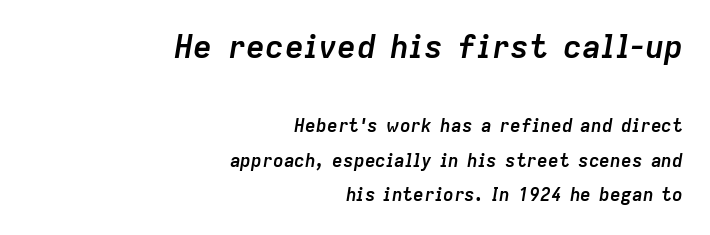
Q: Is the text bold? A: Yes.
Q: Is the text italic (slanted)? A: Yes, it leans right by about 9 degrees.
Q: Is the text underlined? A: No.
Q: How is the paragraph aligned? A: Right-aligned.
Q: Is the spacing between letters normal or unusually wide? A: Normal.
Q: Is the spacing between lines tight, normal or loose? A: Loose.
Q: Which block of text is set in a larger size, the first (top) or the second (bottom)? A: The first (top) one.
Q: Width (condensed, normal, or wide)? A: Normal.
Q: Stroke contrast? A: Low.
Q: x-height? A: Medium.
Q: Monospaced? A: No.
